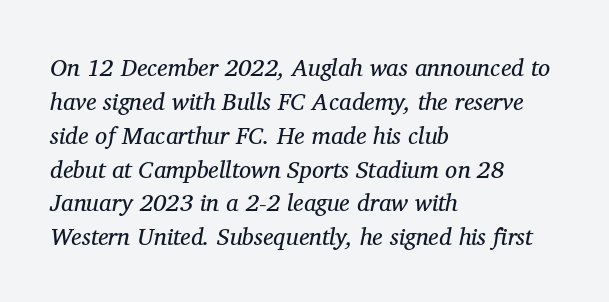
{"italic": "yes", "lean": "right", "slant_degrees": 11, "bold": "no", "underline": "no", "align": "left", "line_spacing": "normal", "line_spacing_ratio": 1.41, "letter_spacing": "normal", "letter_spacing_em": 0.0, "glyph_px": 24}
